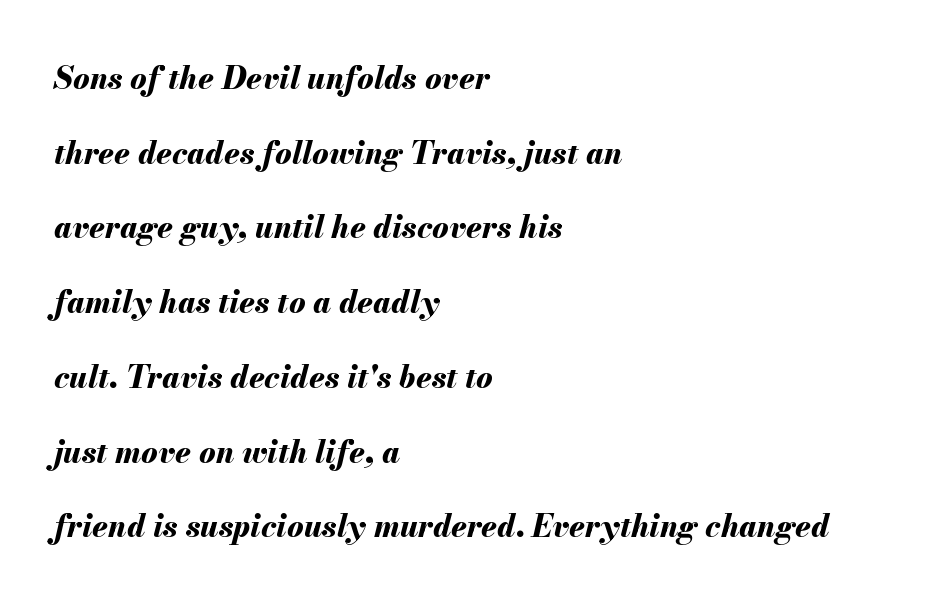
{"italic": "yes", "lean": "right", "slant_degrees": 13, "bold": "yes", "weight": "bold", "width": "normal", "stroke_contrast": "medium", "x_height": "small", "monospaced": "no", "underline": "no", "align": "left", "line_spacing": "loose", "line_spacing_ratio": 2.41, "letter_spacing": "normal", "letter_spacing_em": 0.0, "glyph_px": 31}
